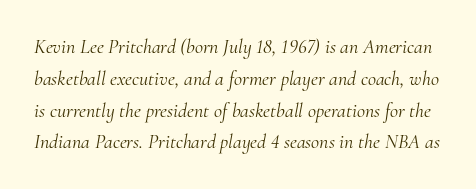
Q: Is the text bold? A: No.
Q: Is the text italic (slanted)? A: Yes, it leans right by about 10 degrees.
Q: Is the text underlined? A: No.
Q: Is the spacing between letters normal or unusually wide? A: Normal.
Q: Is the spacing between lines tight, normal or loose? A: Normal.
